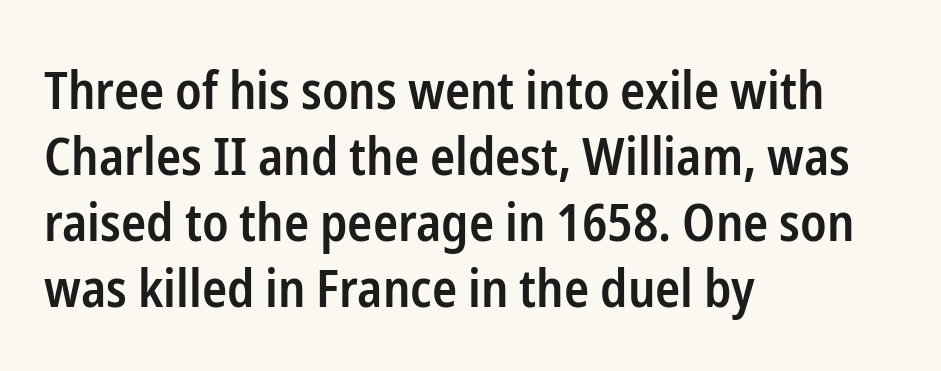
This sample has the flowing, uneven cadence of proportional lettering. What's the leading like? Ordinary, nothing unusual. Letterform terminals end flat and unadorned throughout the passage. Bold? Not quite — semibold, heavier than regular but stopping short. Where is the straight margin? On the left.
